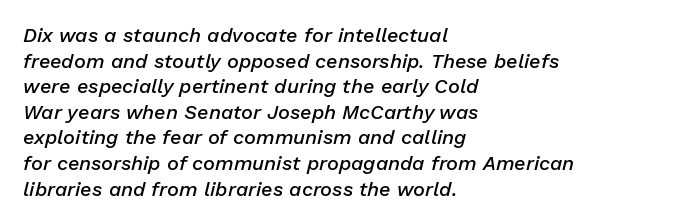
The designer left line spacing at the default. Is the type slanted? Yes — the strokes lean at a clear angle. Here the glyphs are tracked normally, forming tight word shapes. One-word summary of the alignment: left. Each glyph is drawn with semibold strokes, heavier than normal yet not fully bold.
